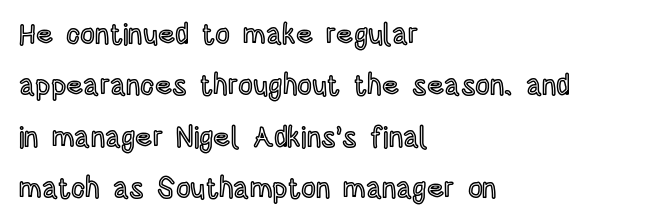
The image shows 29 px condensed type, upright; set left-aligned, line spacing 1.77x, normal letter spacing, not underlined; a large x-height.
